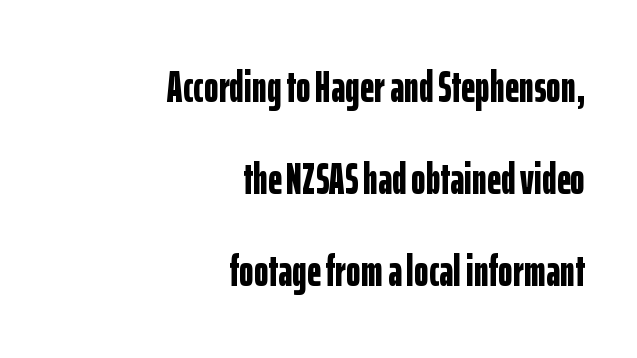
The image shows 44 px bold, condensed sans-serif type, upright; set right-aligned, loose line spacing (2.09x), normal letter spacing, not underlined; low stroke contrast and a medium x-height.
